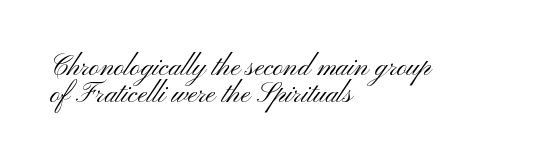
The passage shown is not underscored anywhere. Varying glyph widths throughout — classic text-font behaviour. Are there feet on the stems? There aren't — it's a sans. Vertical stems look standard width or narrower in stroke. The rendering keeps characters at their native spacing.
